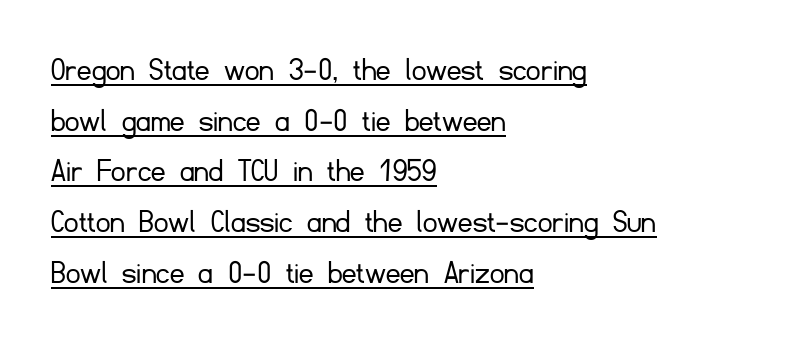
{"serif": "no", "italic": "no", "bold": "no", "weight": "light", "width": "normal", "stroke_contrast": "low", "x_height": "small", "monospaced": "no", "underline": "yes", "align": "left", "line_spacing": "normal", "line_spacing_ratio": 1.45, "letter_spacing": "normal", "letter_spacing_em": 0.0, "glyph_px": 35}
